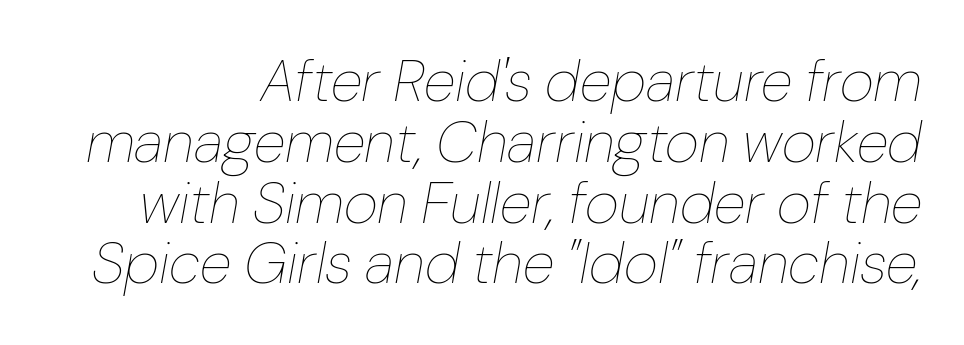
{"italic": "yes", "lean": "right", "slant_degrees": 10, "bold": "no", "weight": "thin", "width": "normal", "stroke_contrast": "low", "x_height": "medium", "monospaced": "no", "underline": "no", "line_spacing": "tight", "line_spacing_ratio": 1.03, "letter_spacing": "normal", "letter_spacing_em": 0.0, "glyph_px": 59}
